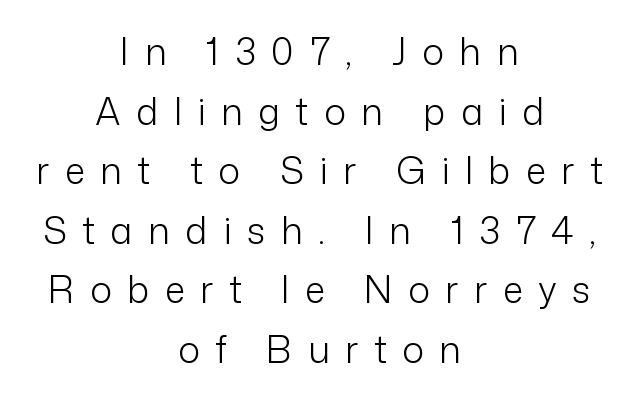
The image shows 37 px light sans-serif type, upright; set centered, normal line spacing (1.61x), unusually wide letter spacing (+0.42 em), not underlined; low stroke contrast and a medium x-height.
